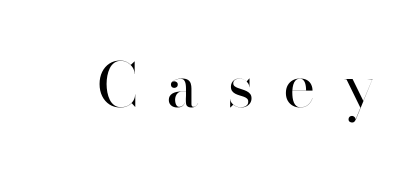
{"serif": "no", "italic": "no", "bold": "no", "weight": "regular", "width": "normal", "stroke_contrast": "high", "x_height": "small", "monospaced": "no", "underline": "no", "letter_spacing": "wide", "letter_spacing_em": 0.47, "glyph_px": 61}
